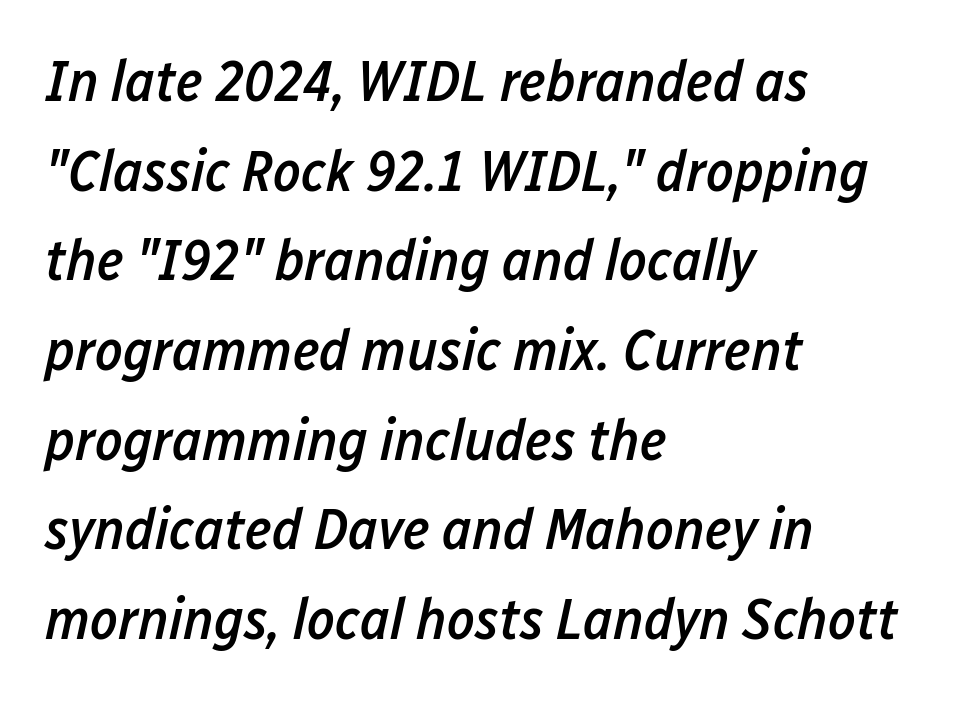
The image shows 59 px semibold, condensed type, italic (leaning right); set left-aligned, normal line spacing (1.52x), normal letter spacing, not underlined; low stroke contrast and a medium x-height.
